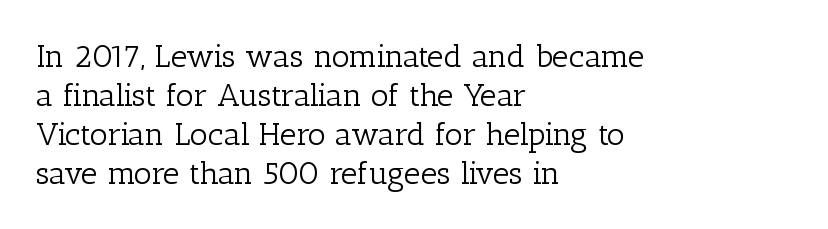
The image shows 32 px light serif type, upright; set left-aligned, line spacing 1.22x, normal letter spacing, not underlined; low stroke contrast and a medium x-height.
